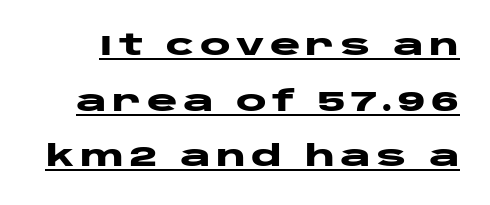
Q: Is the text bold? A: Yes.
Q: Is the text italic (slanted)? A: No, it is upright.
Q: Is the typeface a serif or a sans-serif typeface? A: Sans-serif.
Q: Is the text underlined? A: Yes.
Q: Is the spacing between lines tight, normal or loose? A: Loose.
Q: Width (condensed, normal, or wide)? A: Wide.
Q: Stroke contrast? A: Low.
Q: x-height? A: Large.
Q: Monospaced? A: No.
